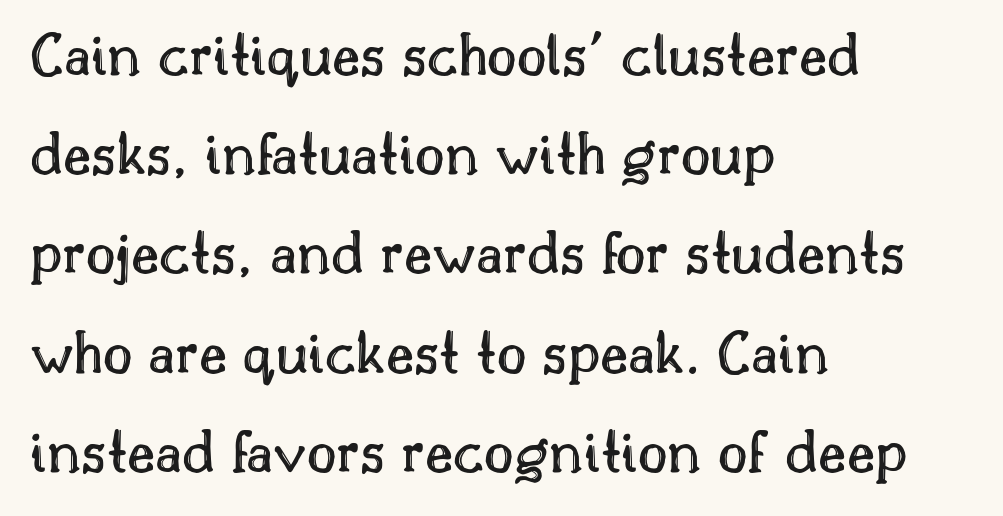
Italic? Not at all — the glyphs are vertical. Normally led — the rows are evenly, conventionally spaced. Characters follow at the spacing the type designer built in. Proportional: the letters do not fall into vertical columns. Descender tails drop into unmarked territory.
